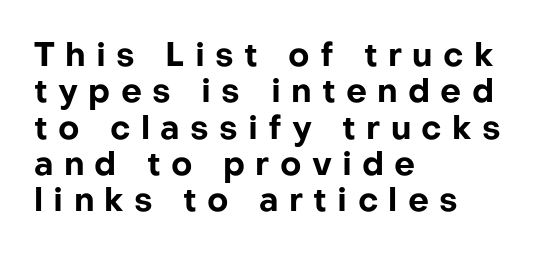
{"serif": "no", "italic": "no", "bold": "yes", "weight": "bold", "width": "normal", "stroke_contrast": "low", "x_height": "medium", "monospaced": "no", "underline": "no", "align": "left", "line_spacing": "tight", "line_spacing_ratio": 1.1, "letter_spacing": "wide", "letter_spacing_em": 0.31, "glyph_px": 33}
